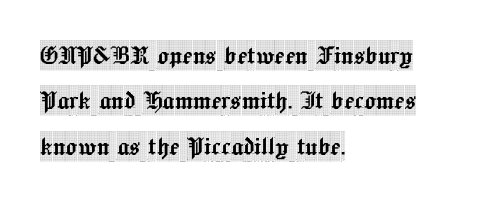
The image shows 30 px condensed serif type, upright; set left-aligned, normal line spacing (1.51x), normal letter spacing, not underlined; a large x-height.
